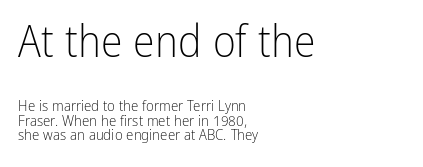
{"serif": "no", "italic": "no", "bold": "no", "weight": "light", "width": "condensed", "stroke_contrast": "low", "x_height": "medium", "monospaced": "no", "underline": "no", "align": "left", "line_spacing": "tight", "line_spacing_ratio": 0.99, "letter_spacing": "normal", "letter_spacing_em": 0.0, "larger_block": "first", "size_ratio": 2.93, "glyph_px": 44}
